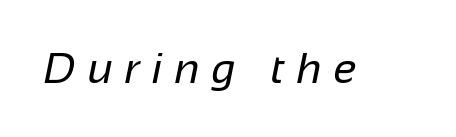
Q: Is the text bold? A: No.
Q: Is the typeface a serif or a sans-serif typeface? A: Sans-serif.
Q: Is the text underlined? A: No.
Q: Is the spacing between letters normal or unusually wide? A: Unusually wide.
Q: Width (condensed, normal, or wide)? A: Normal.
Q: Stroke contrast? A: Low.
Q: x-height? A: Medium.
Q: Monospaced? A: No.
